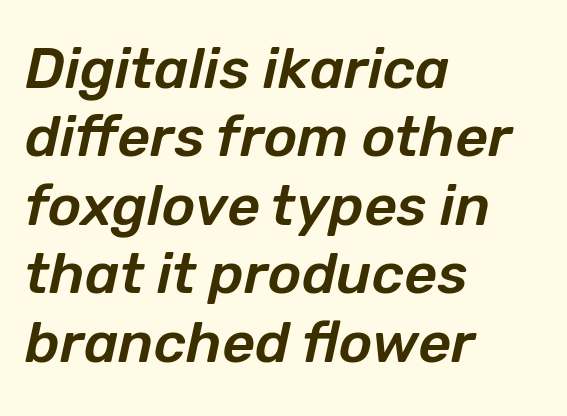
The image shows 57 px text type, italic (leaning right); set left-aligned, line spacing 1.2x, normal letter spacing, not underlined; low stroke contrast and a medium x-height.
